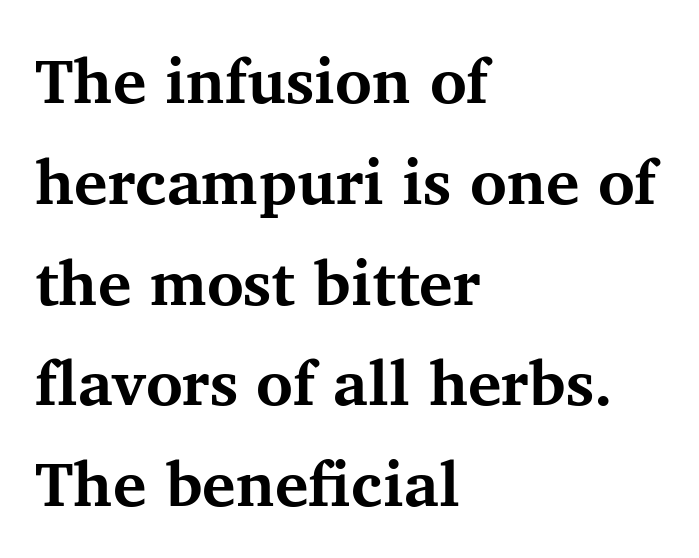
You could call the tracking neutral — neither tight nor loose. Each letter keeps its own natural width here, so spacing adapts to shape. Decoration check: the copy has no underline. When letters stand straight like this, we call the style roman or upright. Each new line begins a customary step beneath the previous one.
